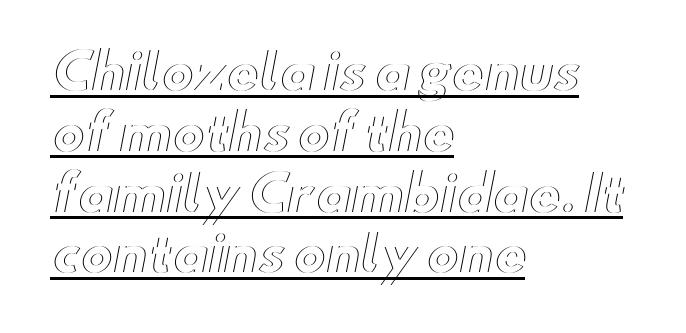
{"width": "wide", "x_height": "small", "monospaced": "no", "underline": "yes", "align": "left", "line_spacing_ratio": 1.24, "letter_spacing": "normal", "letter_spacing_em": 0.0, "glyph_px": 49}
